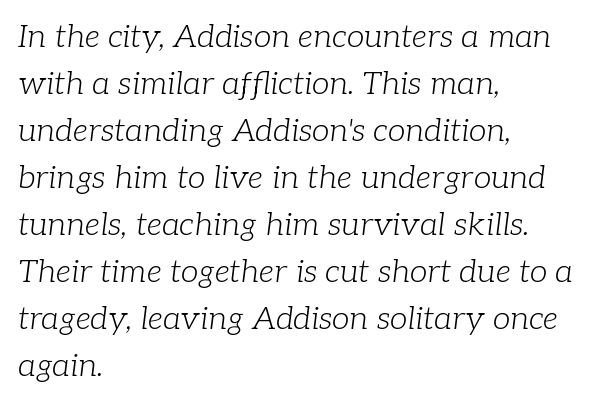
Q: Is the text bold? A: No.
Q: Is the text italic (slanted)? A: Yes, it leans right by about 7 degrees.
Q: Is the typeface a serif or a sans-serif typeface? A: Serif.
Q: Is the text underlined? A: No.
Q: How is the paragraph aligned? A: Left-aligned.
Q: Is the spacing between letters normal or unusually wide? A: Normal.
Q: Is the spacing between lines tight, normal or loose? A: Normal.
Q: Width (condensed, normal, or wide)? A: Normal.
Q: Stroke contrast? A: Low.
Q: x-height? A: Medium.
Q: Monospaced? A: No.
